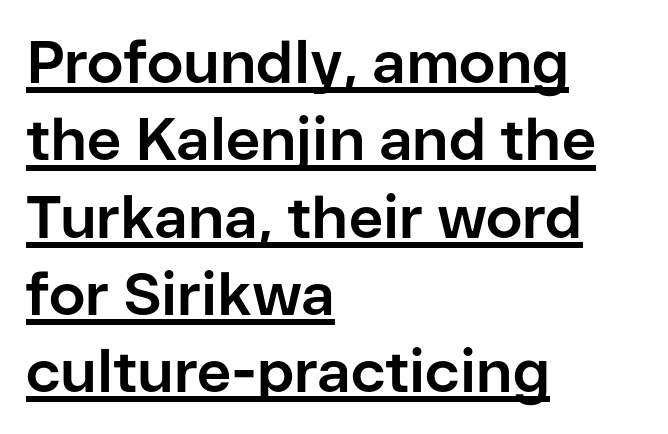
The image shows 59 px bold sans-serif type, upright; set left-aligned, normal line spacing (1.31x), normal letter spacing, underlined; low stroke contrast and a medium x-height.
